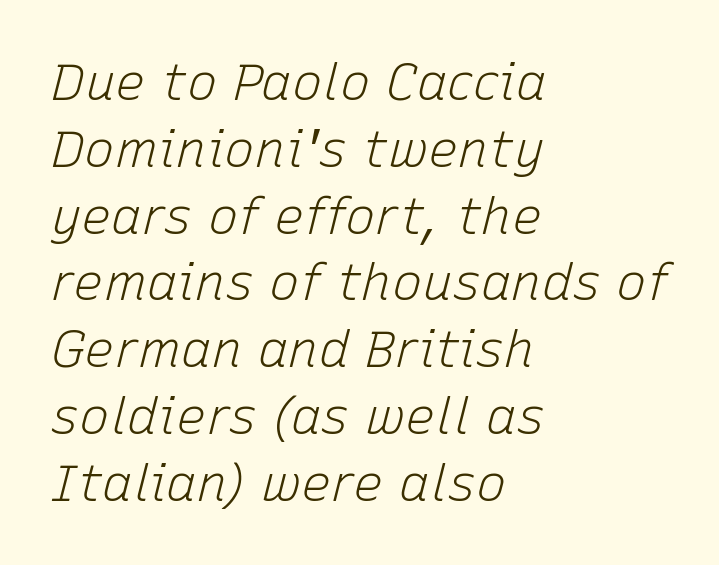
{"italic": "yes", "lean": "right", "slant_degrees": 15, "bold": "no", "weight": "light", "width": "normal", "stroke_contrast": "low", "x_height": "medium", "monospaced": "no", "underline": "no", "align": "left", "line_spacing": "normal", "line_spacing_ratio": 1.31, "letter_spacing": "normal", "letter_spacing_em": 0.0, "glyph_px": 51}
